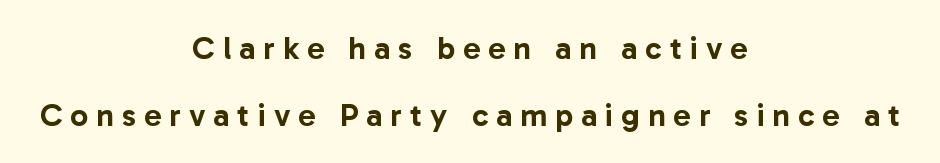
{"serif": "no", "italic": "no", "width": "normal", "stroke_contrast": "low", "x_height": "medium", "monospaced": "no", "underline": "no", "align": "center", "line_spacing": "loose", "line_spacing_ratio": 2.09, "letter_spacing": "wide", "letter_spacing_em": 0.25, "glyph_px": 32}
